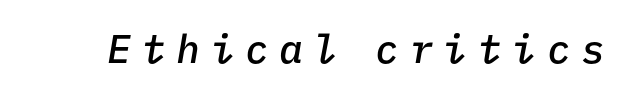
{"italic": "yes", "lean": "right", "slant_degrees": 9, "bold": "semi", "weight": "semibold", "width": "normal", "stroke_contrast": "low", "x_height": "medium", "monospaced": "yes", "underline": "no", "letter_spacing": "wide", "letter_spacing_em": 0.26, "glyph_px": 40}
